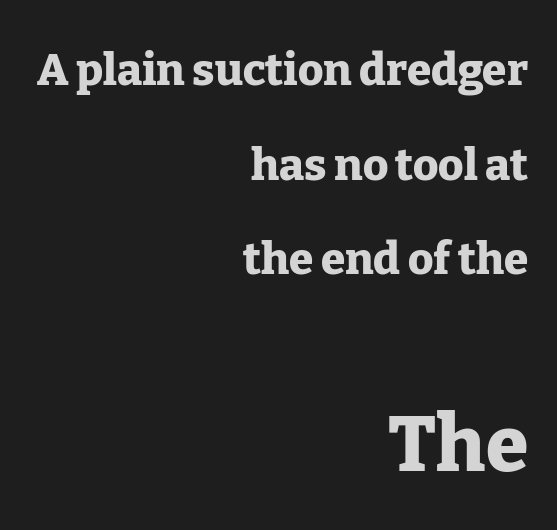
The image shows 77 px heavy serif type, upright; set right-aligned, loose line spacing (2.15x), normal letter spacing, not underlined; the second (bottom) block is 1.75x larger; low stroke contrast and a medium x-height.
